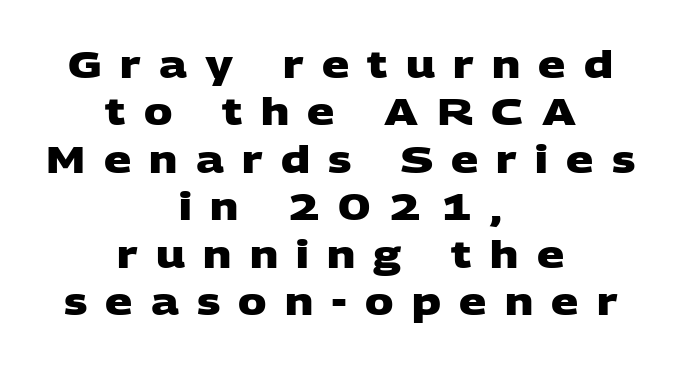
The image shows 38 px heavy, wide sans-serif type; set centered, normal line spacing (1.25x), unusually wide letter spacing (+0.48 em), not underlined; low stroke contrast and a large x-height.
